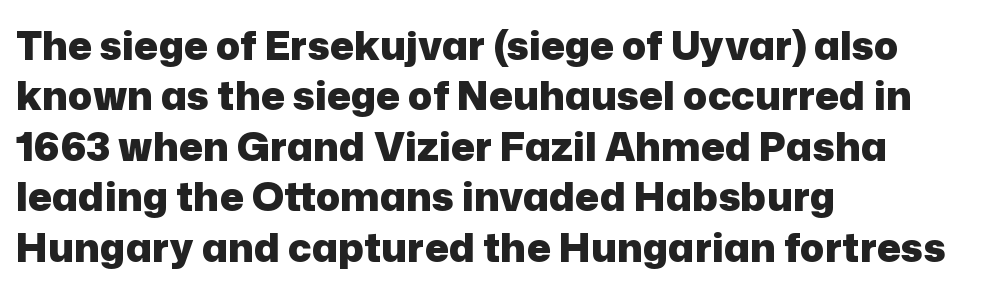
The face used here is a sans, in the tradition of grotesques and geometrics. The rag falls on the right side of this text block. Standard letterfit; no display-style spreading of the glyphs. The font's upright variant was chosen for this text.
